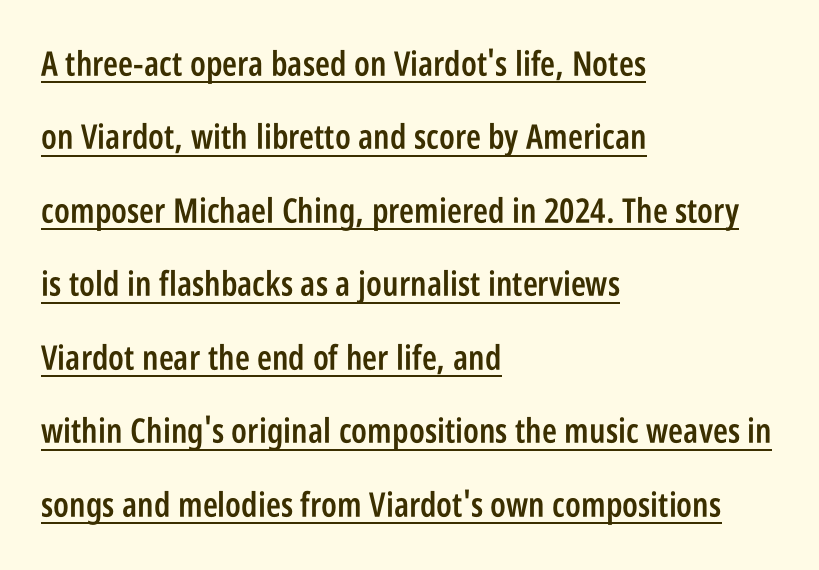
Q: Is the text bold? A: Semi-bold.
Q: Is the text italic (slanted)? A: No, it is upright.
Q: Is the typeface a serif or a sans-serif typeface? A: Sans-serif.
Q: Is the text underlined? A: Yes.
Q: How is the paragraph aligned? A: Left-aligned.
Q: Is the spacing between letters normal or unusually wide? A: Normal.
Q: Is the spacing between lines tight, normal or loose? A: Loose.
Q: Width (condensed, normal, or wide)? A: Condensed.
Q: Stroke contrast? A: Low.
Q: x-height? A: Large.
Q: Monospaced? A: No.
